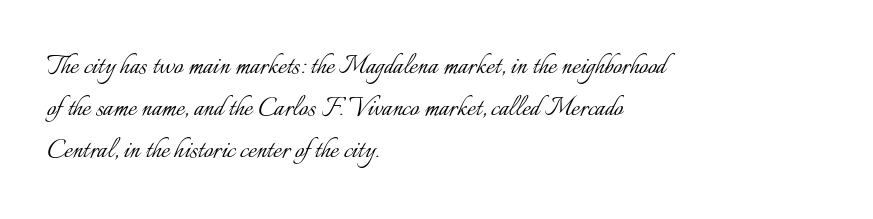
{"bold": "no", "weight": "light", "width": "normal", "stroke_contrast": "low", "x_height": "small", "monospaced": "no", "underline": "no", "align": "left", "line_spacing": "normal", "line_spacing_ratio": 1.31, "letter_spacing": "normal", "letter_spacing_em": 0.0, "glyph_px": 32}
